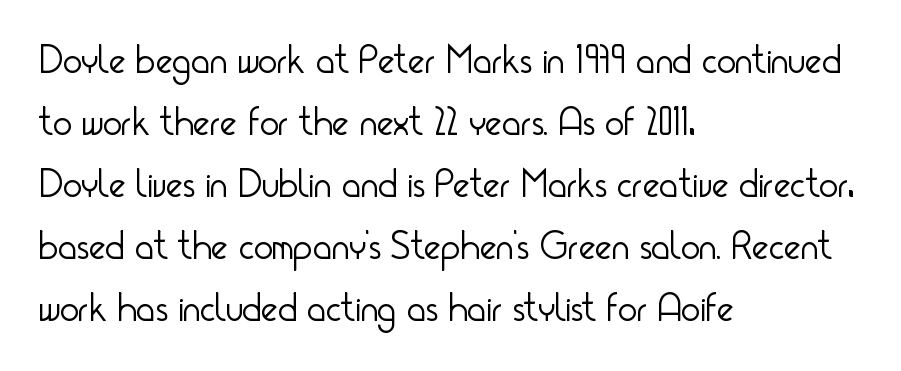
{"serif": "no", "italic": "no", "bold": "no", "weight": "light", "width": "condensed", "stroke_contrast": "low", "x_height": "small", "monospaced": "no", "underline": "no", "align": "left", "line_spacing": "normal", "line_spacing_ratio": 1.55, "letter_spacing": "normal", "letter_spacing_em": 0.0, "glyph_px": 40}
